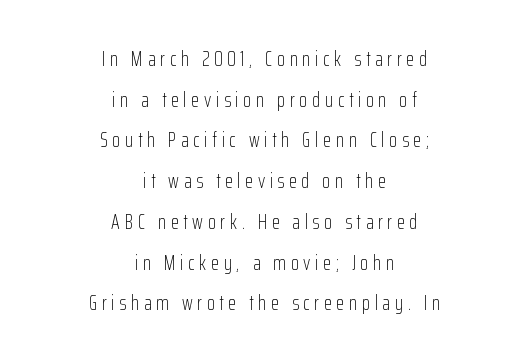
Q: Is the text bold? A: No.
Q: Is the text italic (slanted)? A: No, it is upright.
Q: Is the text underlined? A: No.
Q: How is the paragraph aligned? A: Centered.
Q: Is the spacing between letters normal or unusually wide? A: Unusually wide.
Q: Is the spacing between lines tight, normal or loose? A: Loose.
